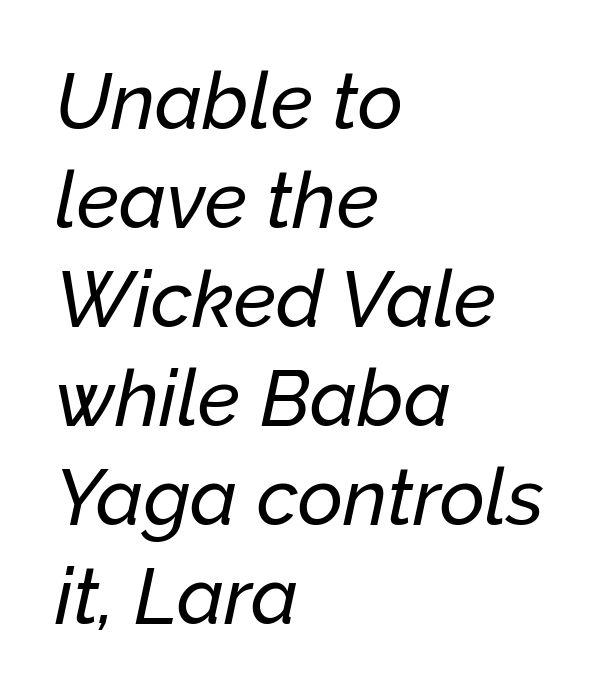
The image shows 78 px text type, italic (leaning right); set left-aligned, normal line spacing (1.27x), normal letter spacing, not underlined; low stroke contrast and a medium x-height.
